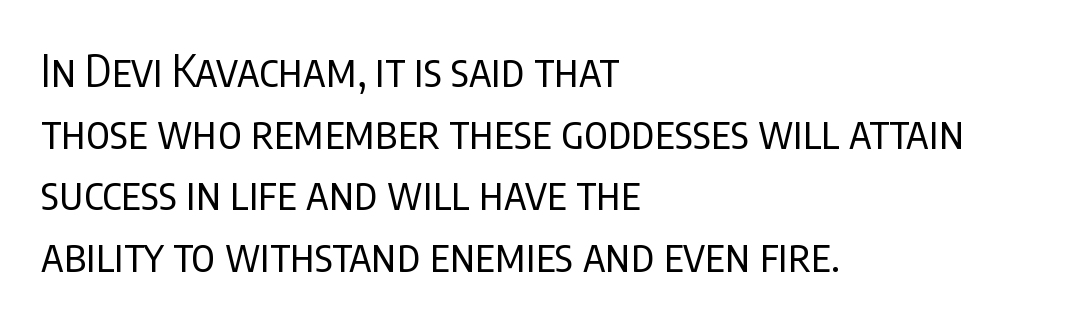
The image shows 44 px regular-weight, condensed sans-serif type, upright; set left-aligned, normal line spacing (1.4x), normal letter spacing, not underlined; low stroke contrast and a large x-height.
